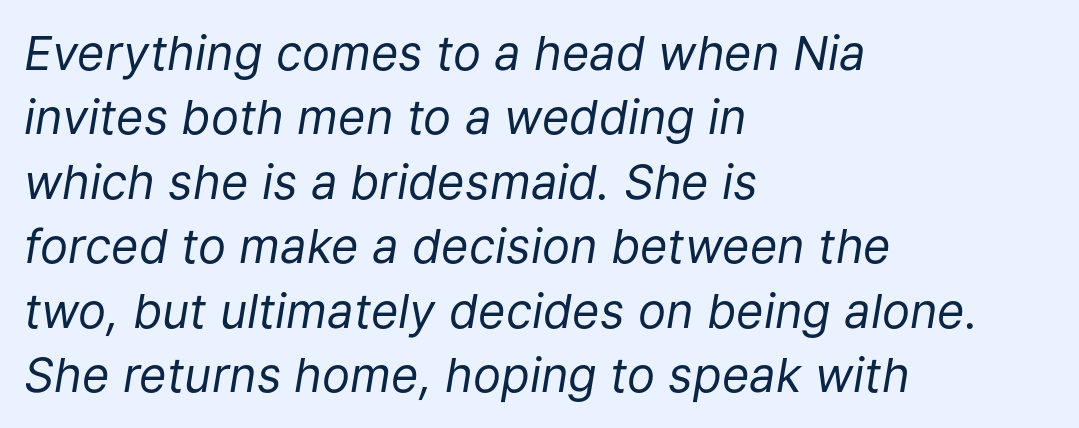
Q: Is the text bold? A: No.
Q: Is the text italic (slanted)? A: Yes, it leans right by about 9 degrees.
Q: Is the text underlined? A: No.
Q: How is the paragraph aligned? A: Left-aligned.
Q: Is the spacing between letters normal or unusually wide? A: Normal.
Q: Is the spacing between lines tight, normal or loose? A: Normal.
Q: Width (condensed, normal, or wide)? A: Normal.
Q: Stroke contrast? A: Low.
Q: x-height? A: Medium.
Q: Monospaced? A: No.
